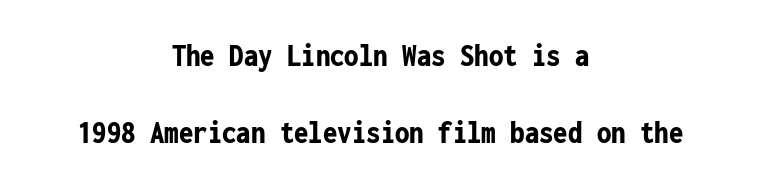
{"serif": "no", "italic": "no", "bold": "yes", "weight": "bold", "width": "condensed", "stroke_contrast": "low", "x_height": "medium", "monospaced": "yes", "underline": "no", "align": "center", "line_spacing": "loose", "line_spacing_ratio": 2.4, "letter_spacing": "normal", "letter_spacing_em": 0.0, "glyph_px": 32}
